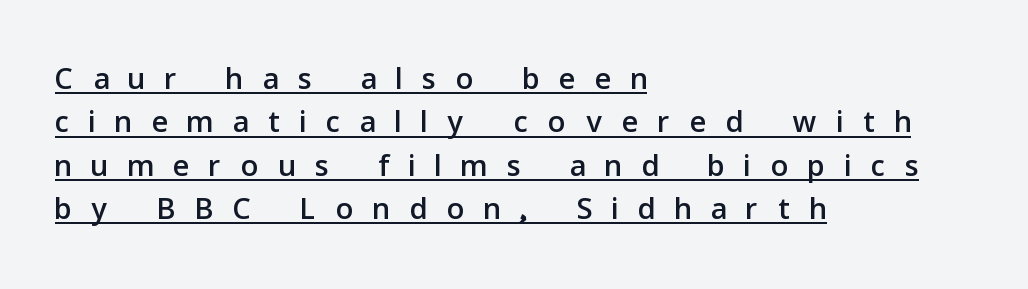
{"serif": "no", "italic": "no", "width": "normal", "stroke_contrast": "low", "x_height": "medium", "monospaced": "no", "underline": "yes", "align": "left", "line_spacing": "tight", "line_spacing_ratio": 1.01, "letter_spacing": "wide", "letter_spacing_em": 0.47, "glyph_px": 43}
